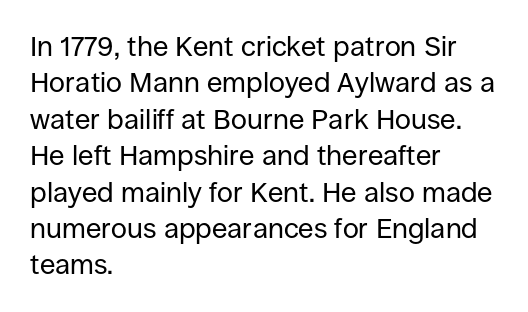
The image shows 28 px regular-weight sans-serif type, upright; set left-aligned, normal line spacing (1.3x), normal letter spacing, not underlined; low stroke contrast and a large x-height.
